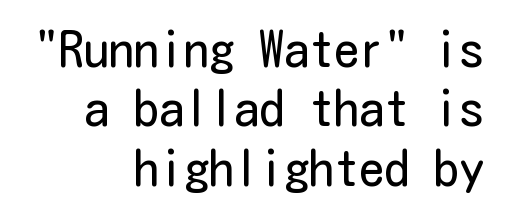
Q: Is the text bold? A: No.
Q: Is the text italic (slanted)? A: No, it is upright.
Q: Is the typeface a serif or a sans-serif typeface? A: Sans-serif.
Q: Is the text underlined? A: No.
Q: How is the paragraph aligned? A: Right-aligned.
Q: Is the spacing between letters normal or unusually wide? A: Normal.
Q: Width (condensed, normal, or wide)? A: Condensed.
Q: Stroke contrast? A: Low.
Q: x-height? A: Medium.
